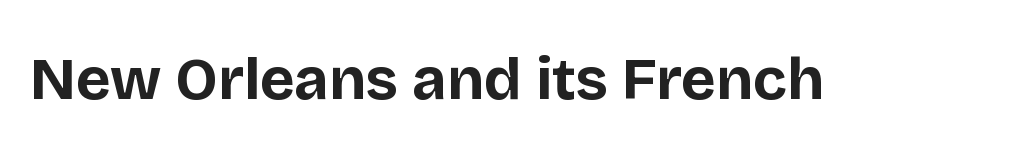
What stands out about the letter spacing? Nothing — it is the standard amount. The glyphs are unaccompanied by any horizontal stroke below them. The passage shown is typed in a proportional face where columns would drift. What kind of face is this? One without serifs — a sans. If you drew a line through each stem, it would be perfectly vertical.
